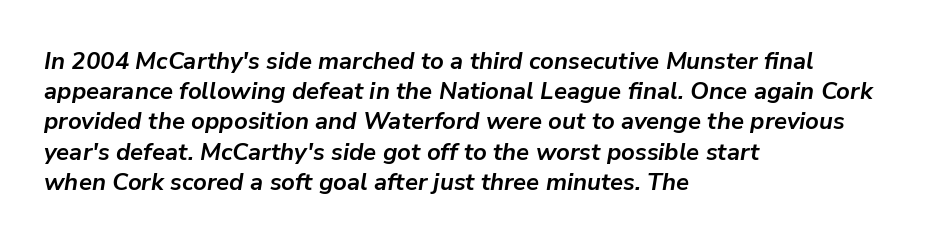
No word sits above an underline. Does the copy run flush right? No — it runs flush left. An italicized treatment has been applied to the whole sample. Inter-character spacing is left at the font's built-in metrics. The rendering uses a bold face; every stroke is thick and dark.
